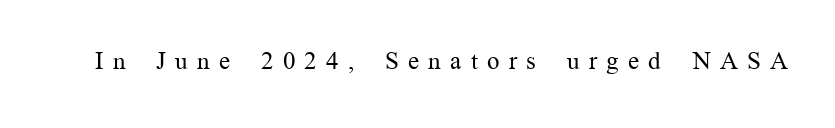
The image shows 25 px text type, upright; set unusually wide letter spacing (+0.37 em), not underlined.
